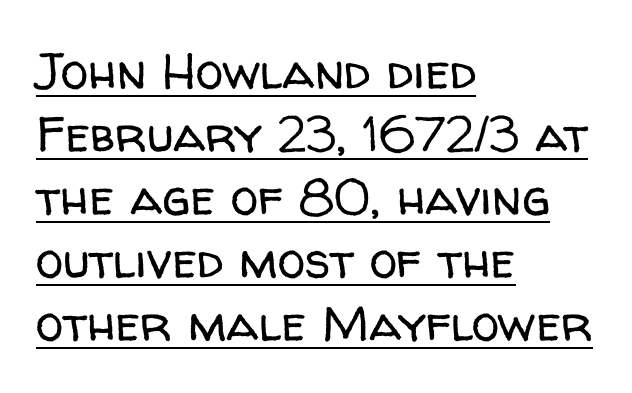
A typesetter would label this face a sans. Unlike italic type, these characters show no tilt at all. A normal amount of white space separates one row of letters from the next. Looks like someone drew a line under every word here. Ink coverage per letter is moderate at most. Which margin do the lines hug? The left one — the right edge is uneven.
